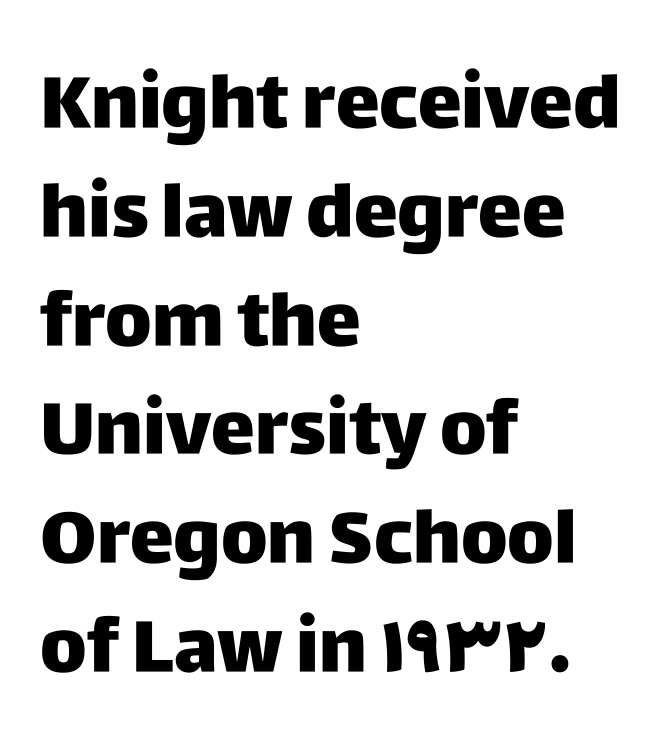
{"serif": "no", "italic": "no", "width": "normal", "stroke_contrast": "low", "x_height": "large", "monospaced": "no", "underline": "no", "align": "left", "line_spacing": "normal", "line_spacing_ratio": 1.47, "letter_spacing": "normal", "letter_spacing_em": 0.0, "glyph_px": 74}
